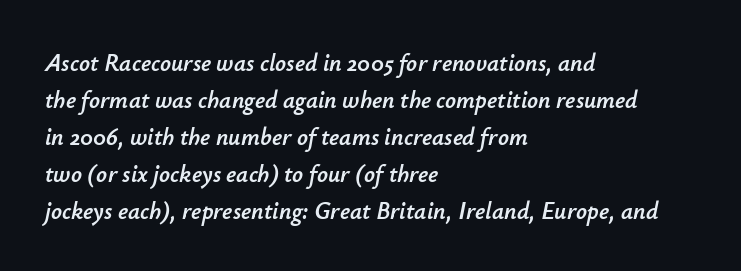
Q: Is the text italic (slanted)? A: Yes, it leans right by about 12 degrees.
Q: Is the text underlined? A: No.
Q: How is the paragraph aligned? A: Left-aligned.
Q: Is the spacing between letters normal or unusually wide? A: Normal.
Q: Is the spacing between lines tight, normal or loose? A: Normal.
